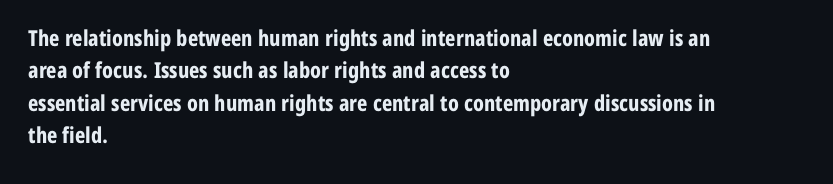
The image shows 22 px bold type, upright; set left-aligned, normal line spacing (1.47x), normal letter spacing, not underlined.
